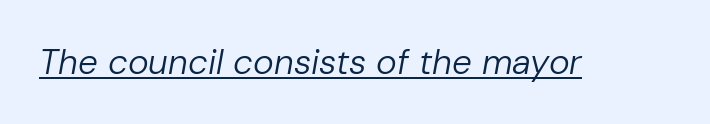
Q: Is the text bold? A: No.
Q: Is the text italic (slanted)? A: Yes, it leans right by about 10 degrees.
Q: Is the text underlined? A: Yes.
Q: Is the spacing between letters normal or unusually wide? A: Normal.
Q: Width (condensed, normal, or wide)? A: Normal.
Q: Stroke contrast? A: Low.
Q: x-height? A: Medium.
Q: Monospaced? A: No.
